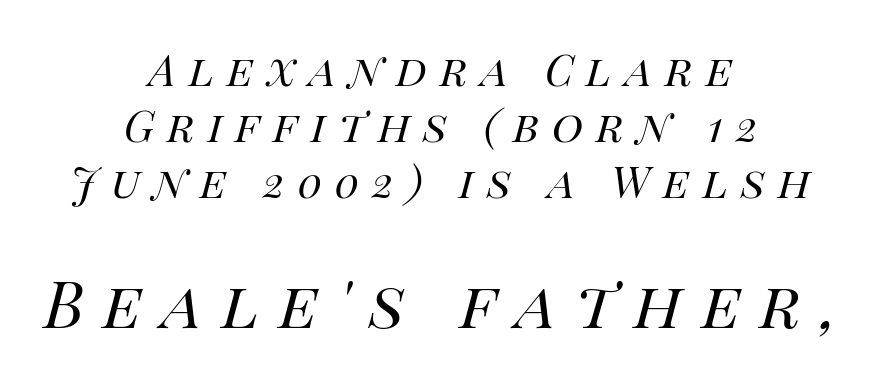
The image shows 64 px regular-weight type, italic (leaning right); set centered, normal line spacing (1.3x), unusually wide letter spacing (+0.3 em), not underlined; the second (bottom) block is 1.49x larger; high stroke contrast and a large x-height.
